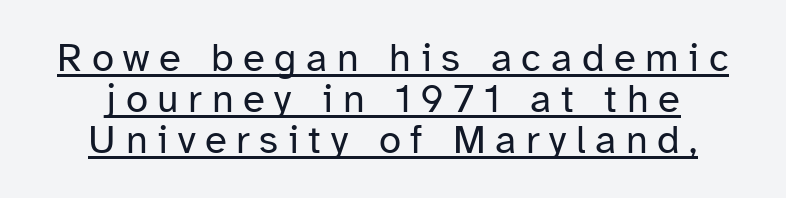
The characters are drawn with everyday or finer stroke widths. A typesetter would call this proportional, since set widths differ per character. Observe the absence of serifs on each vertical stroke in this sample. Descenders here cross a horizontal rule under the line. You could barely slide anything between these rows. What stands out about the letter spacing? Its width — letters are far apart.
